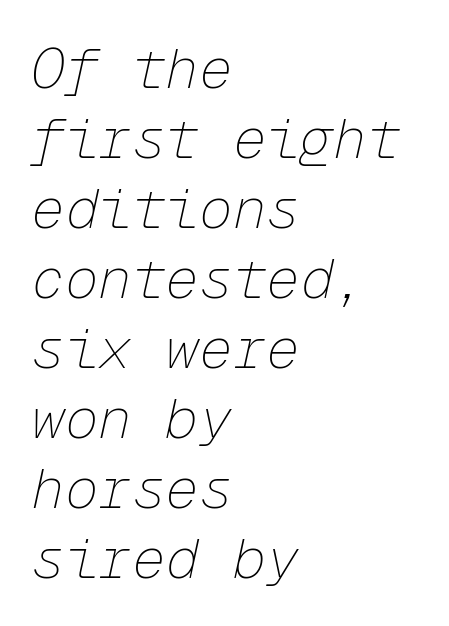
The image shows 56 px thin type, italic (leaning right), monospaced; set left-aligned, normal line spacing (1.25x), normal letter spacing, not underlined; low stroke contrast and a medium x-height.
